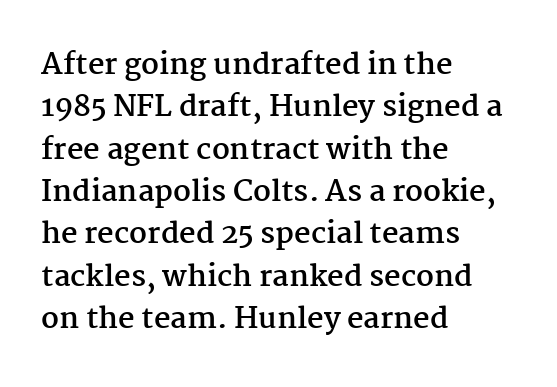
Leading: standard. The strokes are fattened all the way to bold. The specimen omits any rule beneath the text block's lines. This sample uses an upright cut, with every glyph sitting square on the baseline. Is the letter spacing exaggerated? No — it looks like the ordinary default. The compositor pushed each line to the left boundary.
